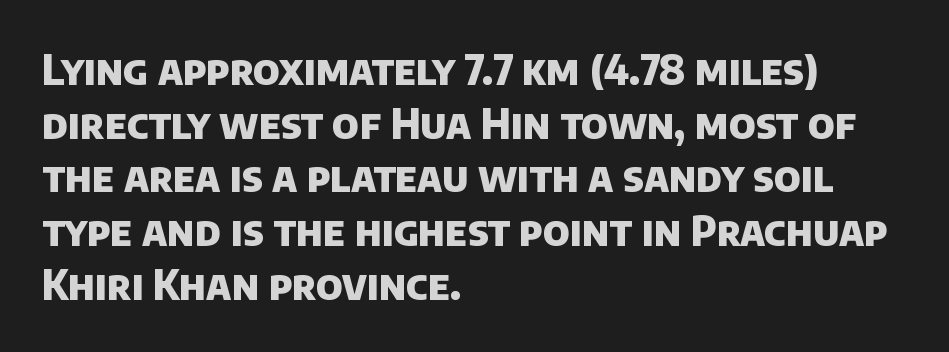
The image shows 41 px heavy sans-serif type; set left-aligned, normal line spacing (1.31x), normal letter spacing, not underlined; low stroke contrast and a large x-height.
